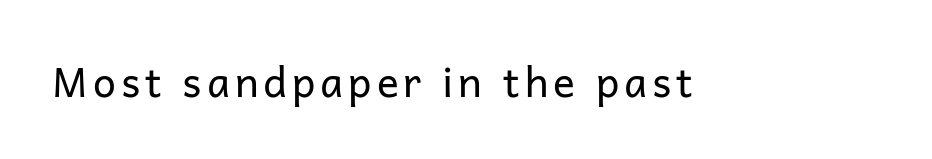
Q: Is the text bold? A: No.
Q: Is the text italic (slanted)? A: No, it is upright.
Q: Is the typeface a serif or a sans-serif typeface? A: Sans-serif.
Q: Is the text underlined? A: No.
Q: Width (condensed, normal, or wide)? A: Normal.
Q: Stroke contrast? A: Low.
Q: x-height? A: Medium.
Q: Monospaced? A: No.
